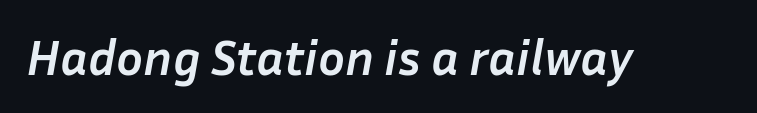
The image shows 50 px semibold type, italic (leaning right); set normal letter spacing, not underlined; low stroke contrast and a medium x-height.
